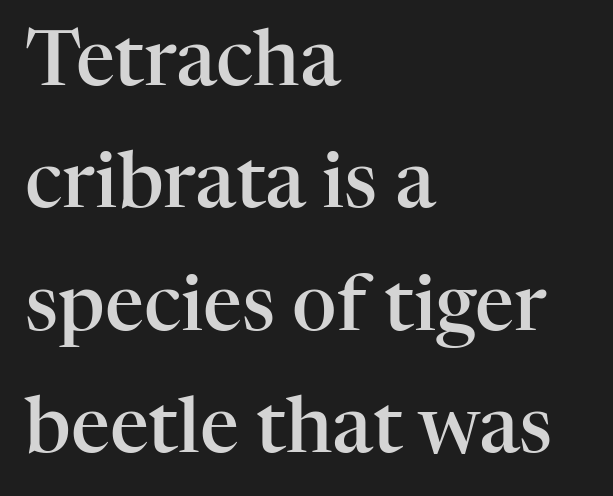
Q: Is the text bold? A: Semi-bold.
Q: Is the text italic (slanted)? A: No, it is upright.
Q: Is the typeface a serif or a sans-serif typeface? A: Serif.
Q: Is the text underlined? A: No.
Q: How is the paragraph aligned? A: Left-aligned.
Q: Is the spacing between letters normal or unusually wide? A: Normal.
Q: Is the spacing between lines tight, normal or loose? A: Normal.
Q: Width (condensed, normal, or wide)? A: Normal.
Q: Stroke contrast? A: High.
Q: x-height? A: Medium.
Q: Monospaced? A: No.
